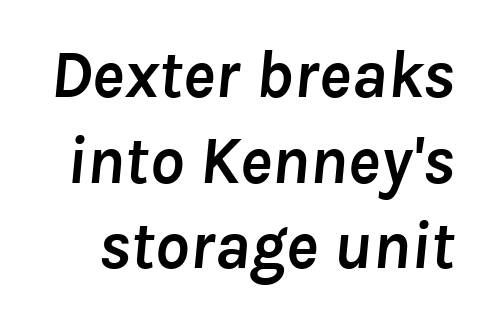
{"italic": "yes", "lean": "right", "slant_degrees": 8, "bold": "yes", "weight": "semibold", "width": "normal", "stroke_contrast": "low", "x_height": "medium", "monospaced": "no", "underline": "no", "line_spacing": "normal", "line_spacing_ratio": 1.26, "letter_spacing": "normal", "letter_spacing_em": 0.0, "glyph_px": 68}
